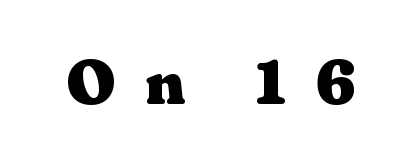
Anything drawn beneath the words? Only blank space. Is the letter spacing exaggerated? Yes — the characters are pushed far apart. Style check: upright. This rendering employs a face with finishing strokes, i.e., a serif.
